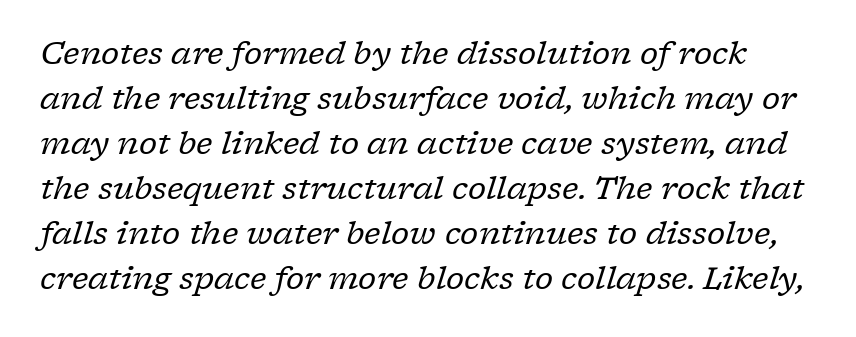
The image shows 31 px regular-weight serif type, italic (leaning right); set normal line spacing (1.45x), normal letter spacing, not underlined; low stroke contrast and a medium x-height.
